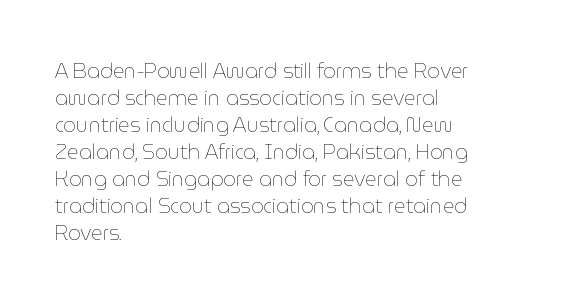
This sample uses an upright cut, with every glyph sitting square on the baseline. Reading down the column, the eye jumps a familiar distance to each next line. The horizontal fit of the characters is conventional and even. This is not heavy type; no bold has been used.
